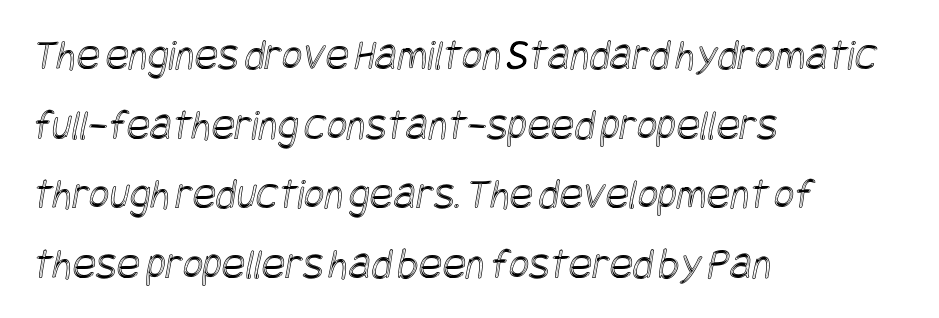
{"width": "condensed", "x_height": "large", "underline": "no", "align": "left", "line_spacing": "normal", "line_spacing_ratio": 1.58, "letter_spacing": "normal", "letter_spacing_em": 0.0, "glyph_px": 44}
